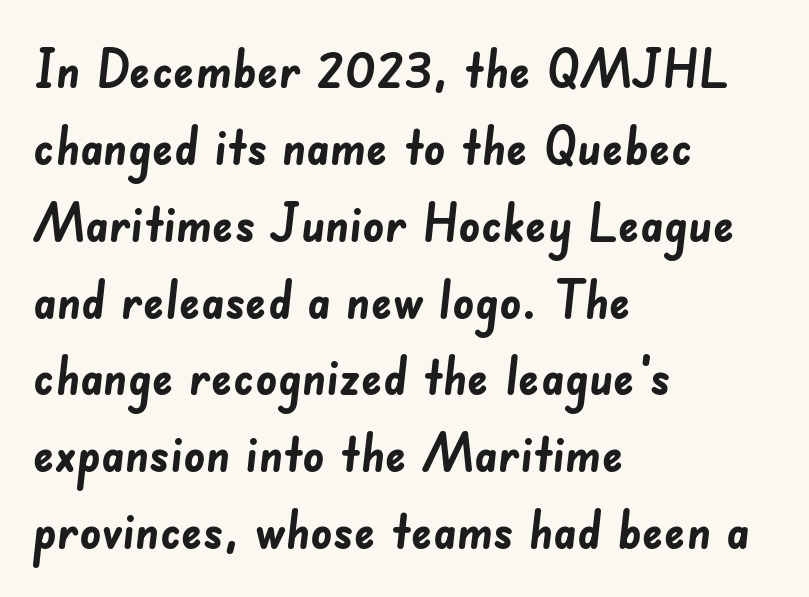
{"serif": "no", "bold": "yes", "weight": "semibold", "width": "normal", "stroke_contrast": "low", "x_height": "small", "monospaced": "no", "underline": "no", "align": "left", "line_spacing": "normal", "line_spacing_ratio": 1.45, "letter_spacing": "normal", "letter_spacing_em": 0.0, "glyph_px": 53}
